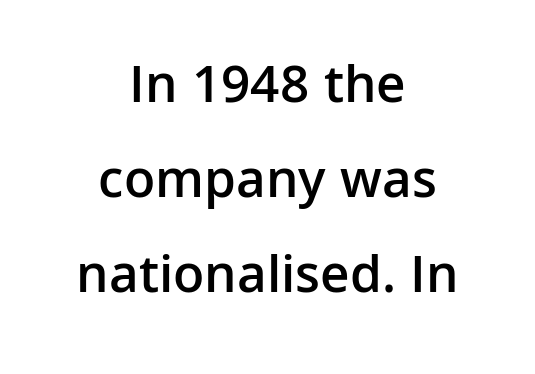
Q: Is the text bold? A: Semi-bold.
Q: Is the text italic (slanted)? A: No, it is upright.
Q: Is the typeface a serif or a sans-serif typeface? A: Sans-serif.
Q: Is the text underlined? A: No.
Q: How is the paragraph aligned? A: Centered.
Q: Is the spacing between letters normal or unusually wide? A: Normal.
Q: Width (condensed, normal, or wide)? A: Normal.
Q: Stroke contrast? A: Low.
Q: x-height? A: Medium.
Q: Monospaced? A: No.
